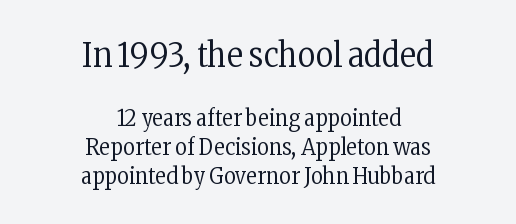
Just letters on the line, the space beneath them empty. Bold? No — there's no thickening of the strokes. The paragraph shown floats in the horizontal middle. The space between consecutive lines is moderate.
